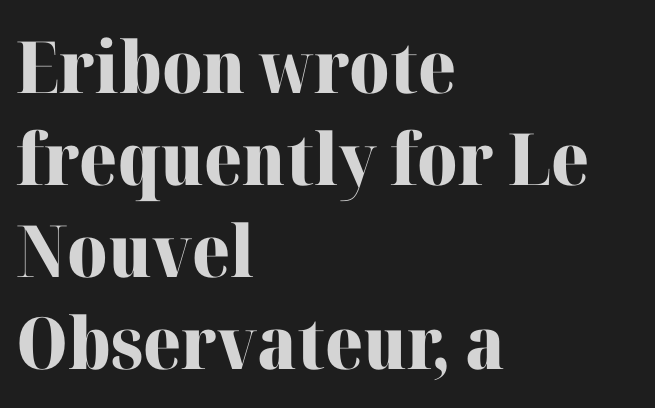
This sample has the flowing, uneven cadence of proportional lettering. Observe the ordinary spacing: letters are neighbours, not strangers. Leftover space on each line is placed entirely after the last word. The letters stand upright; this is a roman face.
